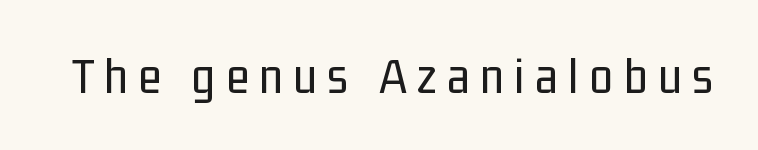
Check where the strokes stop: nothing finishes them off — pure sans. The passage shown is typed in a proportional face where columns would drift. Stem width sits at or under what a default text font uses. Check the space under the baseline: it is left empty. A typesetter would mark this as roman, not italic. Does extra space separate the letters? Yes, quite a lot of it.
